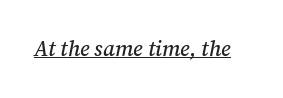
Q: Is the text italic (slanted)? A: Yes, it leans right by about 12 degrees.
Q: Is the text underlined? A: Yes.
Q: Is the spacing between letters normal or unusually wide? A: Normal.
